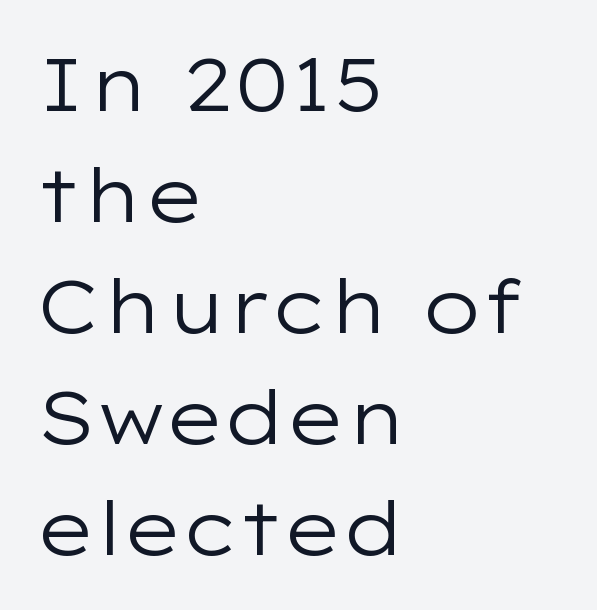
The image shows 75 px regular-weight, wide sans-serif type, upright; set left-aligned, normal line spacing (1.48x), normal letter spacing, not underlined; low stroke contrast and a medium x-height.
